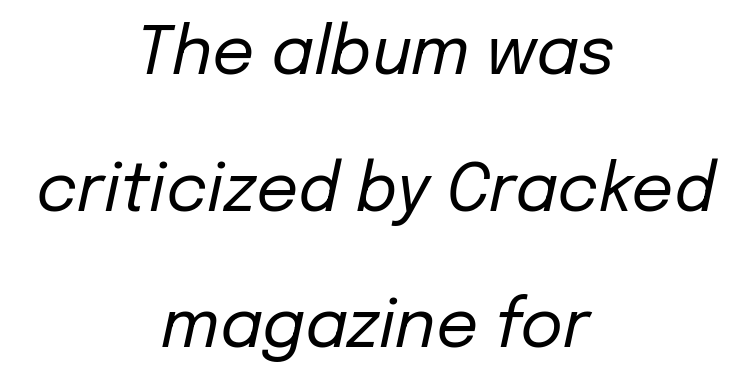
Q: Is the text bold? A: No.
Q: Is the text italic (slanted)? A: Yes, it leans right by about 12 degrees.
Q: Is the text underlined? A: No.
Q: How is the paragraph aligned? A: Centered.
Q: Is the spacing between letters normal or unusually wide? A: Normal.
Q: Is the spacing between lines tight, normal or loose? A: Loose.
Q: Width (condensed, normal, or wide)? A: Normal.
Q: Stroke contrast? A: Low.
Q: x-height? A: Medium.
Q: Monospaced? A: No.
